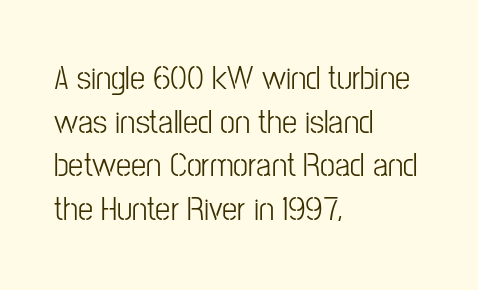
{"serif": "no", "italic": "no", "bold": "no", "weight": "light", "width": "condensed", "stroke_contrast": "low", "x_height": "medium", "monospaced": "no", "underline": "no", "align": "left", "line_spacing": "normal", "line_spacing_ratio": 1.28, "letter_spacing": "normal", "letter_spacing_em": 0.0, "glyph_px": 34}
